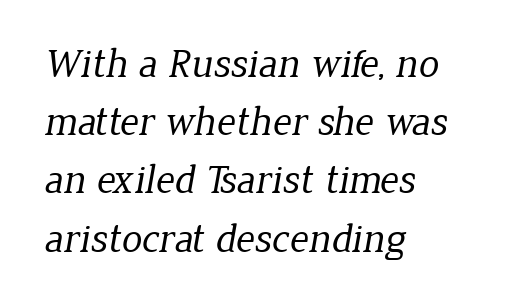
{"serif": "yes", "bold": "no", "weight": "regular", "width": "normal", "stroke_contrast": "low", "x_height": "medium", "monospaced": "no", "underline": "no", "align": "left", "line_spacing": "normal", "line_spacing_ratio": 1.42, "letter_spacing": "normal", "letter_spacing_em": 0.0, "glyph_px": 41}
